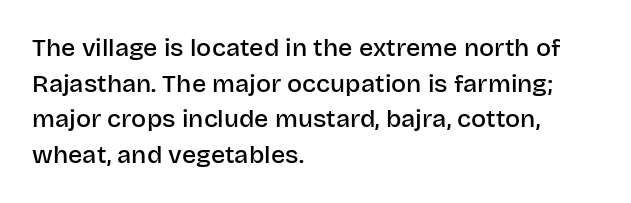
The vertical gap from one line to the next is medium. Which margin do the lines hug? The left one — the right edge is uneven. If you drew a line through each stem, it would be perfectly vertical. Has an underline been added? It has not.
